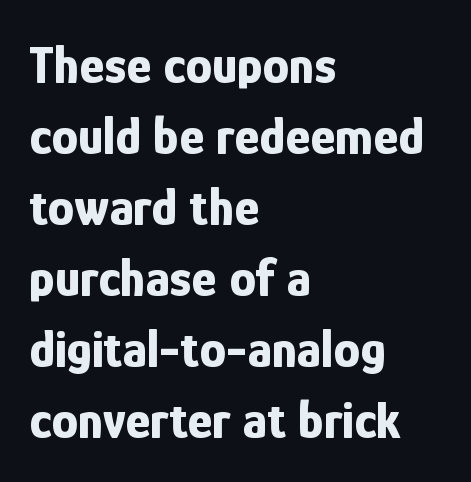
The image shows 53 px bold, condensed sans-serif type, upright; set left-aligned, normal line spacing (1.34x), normal letter spacing, not underlined; low stroke contrast and a medium x-height.
